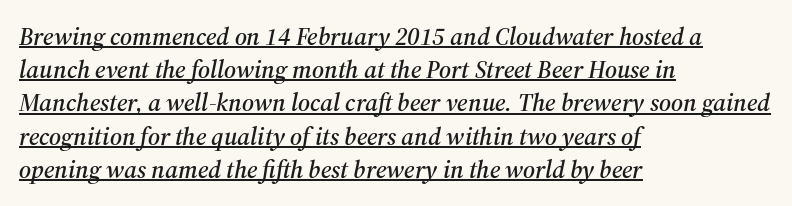
{"italic": "yes", "lean": "right", "slant_degrees": 12, "underline": "yes", "align": "left", "line_spacing": "normal", "line_spacing_ratio": 1.33, "letter_spacing": "normal", "letter_spacing_em": 0.0, "glyph_px": 25}
